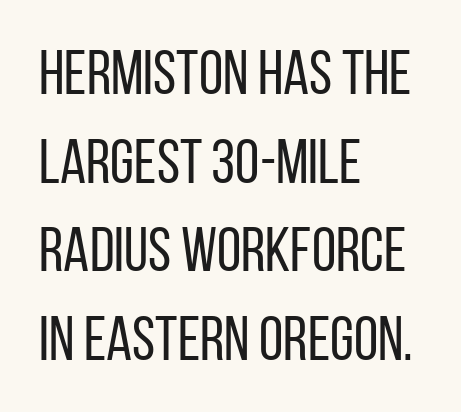
The image shows 62 px regular-weight, condensed sans-serif type, upright; set left-aligned, normal line spacing (1.43x), normal letter spacing, not underlined; low stroke contrast and a large x-height.
